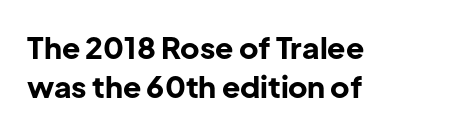
You can tell it's not italic because the verticals are truly vertical. Is this a fixed-width face? No — the glyphs have proportional, varying widths. The space between consecutive lines is moderate. Decoration check: the copy has no underline.
